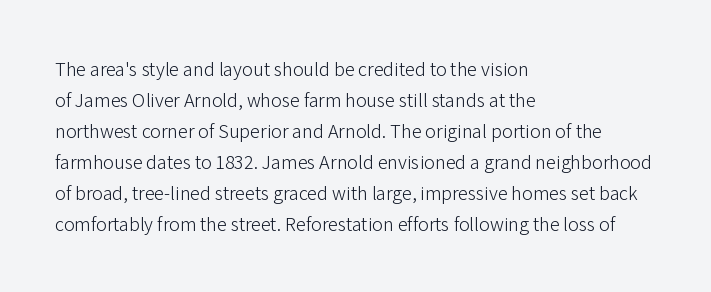
{"italic": "no", "bold": "no", "underline": "no", "align": "left", "line_spacing": "normal", "line_spacing_ratio": 1.55, "letter_spacing": "normal", "letter_spacing_em": 0.0, "glyph_px": 20}
